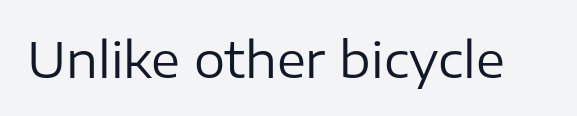
Each letter keeps its own natural width here, so spacing adapts to shape. The letters stand straight up with perfectly vertical stems. Heaviness? Minimal to ordinary, like unemphasized prose. The area under the type is left untouched. A typesetter would label this face a sans.
